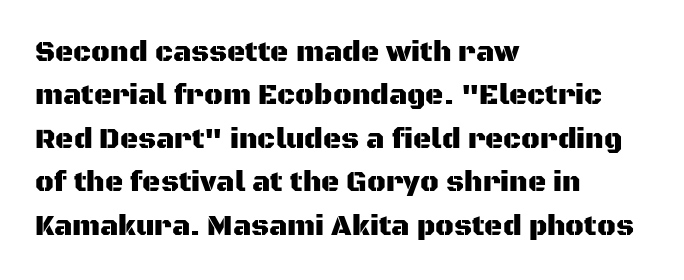
{"serif": "no", "italic": "no", "width": "normal", "stroke_contrast": "medium", "x_height": "large", "monospaced": "no", "underline": "no", "align": "left", "line_spacing": "normal", "line_spacing_ratio": 1.55, "letter_spacing": "normal", "letter_spacing_em": 0.0, "glyph_px": 28}
